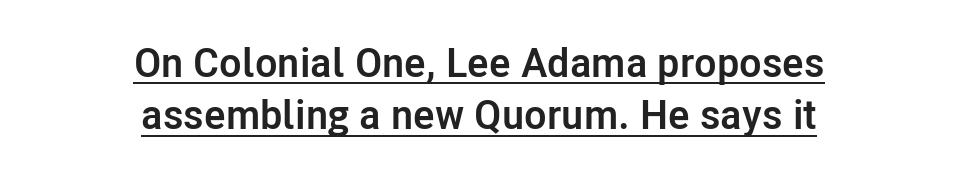
Q: Is the text bold? A: Yes.
Q: Is the text italic (slanted)? A: No, it is upright.
Q: Is the typeface a serif or a sans-serif typeface? A: Sans-serif.
Q: Is the text underlined? A: Yes.
Q: How is the paragraph aligned? A: Centered.
Q: Is the spacing between letters normal or unusually wide? A: Normal.
Q: Is the spacing between lines tight, normal or loose? A: Normal.
Q: Width (condensed, normal, or wide)? A: Normal.
Q: Stroke contrast? A: Low.
Q: x-height? A: Medium.
Q: Monospaced? A: No.
